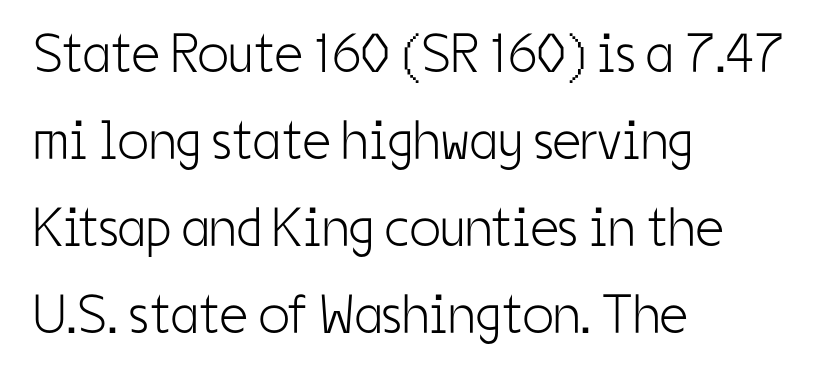
Q: Is the text bold? A: No.
Q: Is the text italic (slanted)? A: No, it is upright.
Q: Is the typeface a serif or a sans-serif typeface? A: Sans-serif.
Q: Is the text underlined? A: No.
Q: How is the paragraph aligned? A: Left-aligned.
Q: Is the spacing between letters normal or unusually wide? A: Normal.
Q: Is the spacing between lines tight, normal or loose? A: Normal.
Q: Width (condensed, normal, or wide)? A: Condensed.
Q: Stroke contrast? A: Low.
Q: x-height? A: Medium.
Q: Monospaced? A: No.
